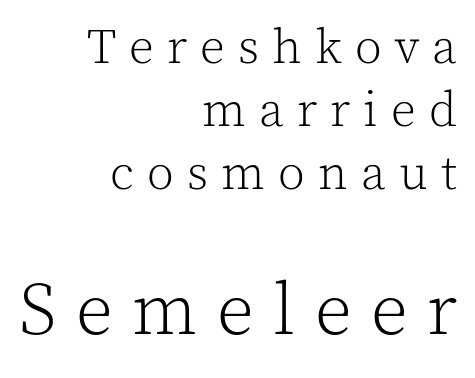
Q: Is the text bold? A: No.
Q: Is the text italic (slanted)? A: No, it is upright.
Q: Is the typeface a serif or a sans-serif typeface? A: Serif.
Q: Is the text underlined? A: No.
Q: How is the paragraph aligned? A: Right-aligned.
Q: Is the spacing between letters normal or unusually wide? A: Unusually wide.
Q: Is the spacing between lines tight, normal or loose? A: Normal.
Q: Which block of text is set in a larger size, the first (top) or the second (bottom)? A: The second (bottom) one.
Q: Width (condensed, normal, or wide)? A: Normal.
Q: x-height? A: Medium.
Q: Monospaced? A: No.
